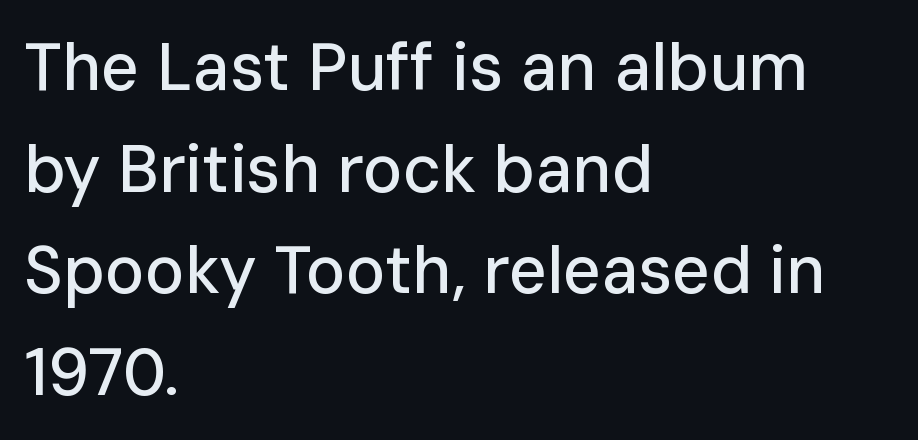
{"serif": "no", "italic": "no", "width": "normal", "stroke_contrast": "low", "x_height": "medium", "monospaced": "no", "underline": "no", "align": "left", "line_spacing": "normal", "line_spacing_ratio": 1.54, "letter_spacing": "normal", "letter_spacing_em": 0.0, "glyph_px": 66}
